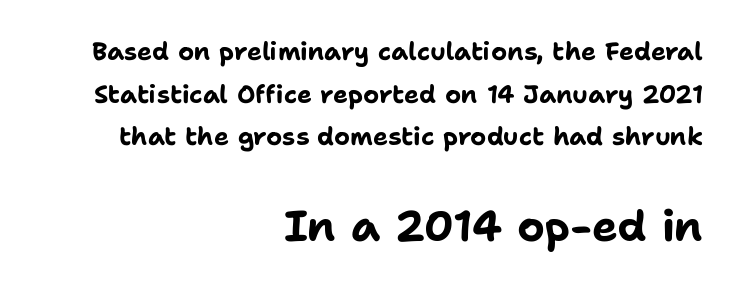
{"serif": "no", "italic": "no", "bold": "yes", "weight": "bold", "width": "normal", "stroke_contrast": "low", "x_height": "medium", "monospaced": "no", "underline": "no", "align": "right", "line_spacing_ratio": 1.71, "letter_spacing": "normal", "letter_spacing_em": 0.0, "larger_block": "second", "size_ratio": 1.72, "glyph_px": 43}
